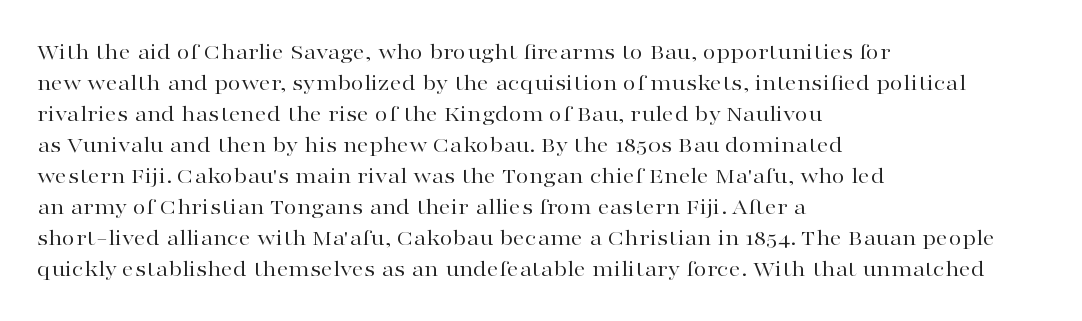
The image shows 24 px text type, upright; set left-aligned, normal line spacing (1.29x), normal letter spacing, not underlined.
